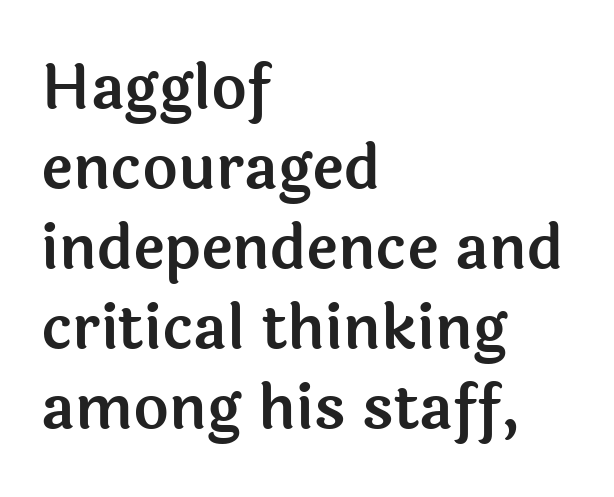
Q: Is the text italic (slanted)? A: No, it is upright.
Q: Is the typeface a serif or a sans-serif typeface? A: Sans-serif.
Q: Is the text underlined? A: No.
Q: How is the paragraph aligned? A: Left-aligned.
Q: Is the spacing between letters normal or unusually wide? A: Normal.
Q: Is the spacing between lines tight, normal or loose? A: Normal.
Q: Width (condensed, normal, or wide)? A: Normal.
Q: x-height? A: Medium.
Q: Monospaced? A: No.
